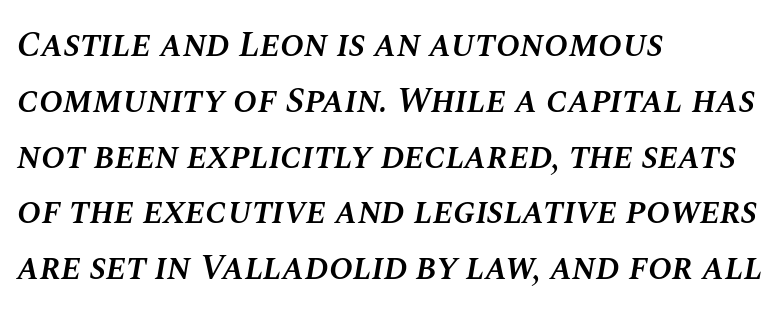
The image shows 36 px semibold type, italic (leaning right); set left-aligned, normal line spacing (1.55x), normal letter spacing, not underlined; medium stroke contrast and a large x-height.
